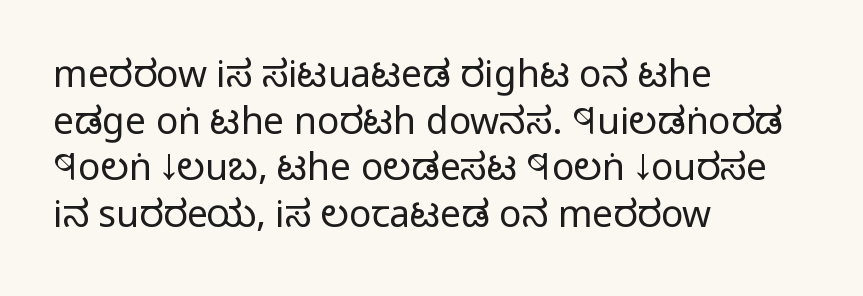
Q: Is the text bold? A: No.
Q: Is the text italic (slanted)? A: No, it is upright.
Q: Is the typeface a serif or a sans-serif typeface? A: Sans-serif.
Q: Is the text underlined? A: No.
Q: How is the paragraph aligned? A: Left-aligned.
Q: Is the spacing between letters normal or unusually wide? A: Normal.
Q: Is the spacing between lines tight, normal or loose? A: Normal.
Q: Width (condensed, normal, or wide)? A: Condensed.
Q: Stroke contrast? A: Low.
Q: x-height? A: Large.
Q: Monospaced? A: No.
